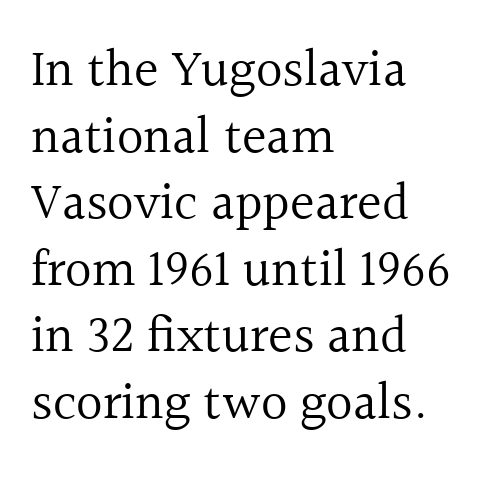
The image shows 52 px regular-weight serif type, upright; set left-aligned, normal line spacing (1.28x), normal letter spacing, not underlined; a medium x-height.
